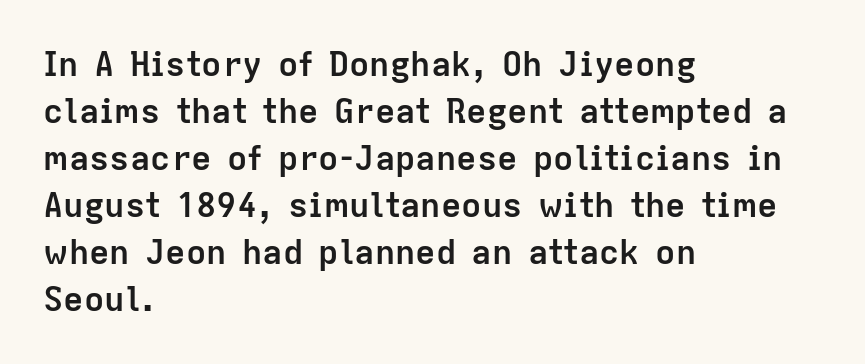
The image shows 34 px semibold sans-serif type, upright; set left-aligned, normal line spacing (1.38x), normal letter spacing, not underlined; low stroke contrast and a medium x-height.
